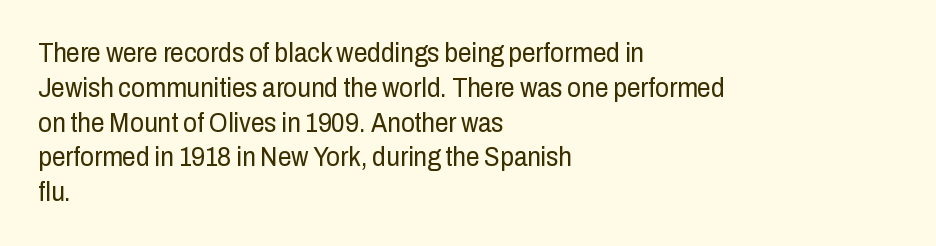
This sample keeps an unexceptional amount of space between lines. Characters remain perfectly vertical along every line. The gap between lines stays unmarked. Is this a heavy cut? Hardly; it is regular or lighter.
